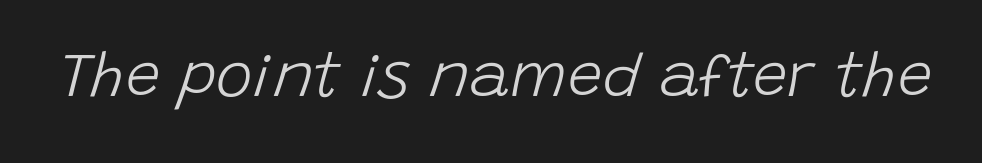
Q: Is the text bold? A: No.
Q: Is the text italic (slanted)? A: Yes, it leans right by about 15 degrees.
Q: Is the text underlined? A: No.
Q: Is the spacing between letters normal or unusually wide? A: Normal.
Q: Width (condensed, normal, or wide)? A: Normal.
Q: Stroke contrast? A: Low.
Q: x-height? A: Large.
Q: Monospaced? A: No.
